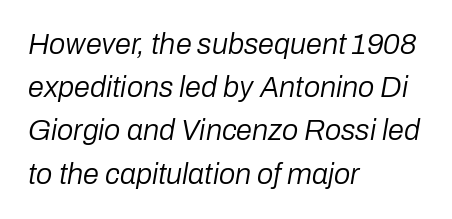
Q: Is the text bold? A: No.
Q: Is the text italic (slanted)? A: Yes, it leans right by about 10 degrees.
Q: Is the text underlined? A: No.
Q: How is the paragraph aligned? A: Left-aligned.
Q: Is the spacing between letters normal or unusually wide? A: Normal.
Q: Is the spacing between lines tight, normal or loose? A: Normal.
Q: Width (condensed, normal, or wide)? A: Normal.
Q: Stroke contrast? A: Low.
Q: x-height? A: Medium.
Q: Monospaced? A: No.
